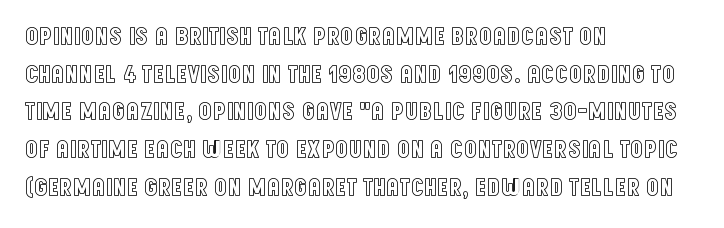
Q: Is the text italic (slanted)? A: No, it is upright.
Q: Is the text underlined? A: No.
Q: How is the paragraph aligned? A: Left-aligned.
Q: Is the spacing between letters normal or unusually wide? A: Normal.
Q: Is the spacing between lines tight, normal or loose? A: Normal.
